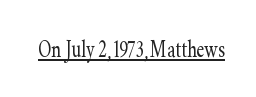
{"italic": "no", "bold": "no", "underline": "yes", "letter_spacing": "normal", "letter_spacing_em": 0.0, "glyph_px": 27}
